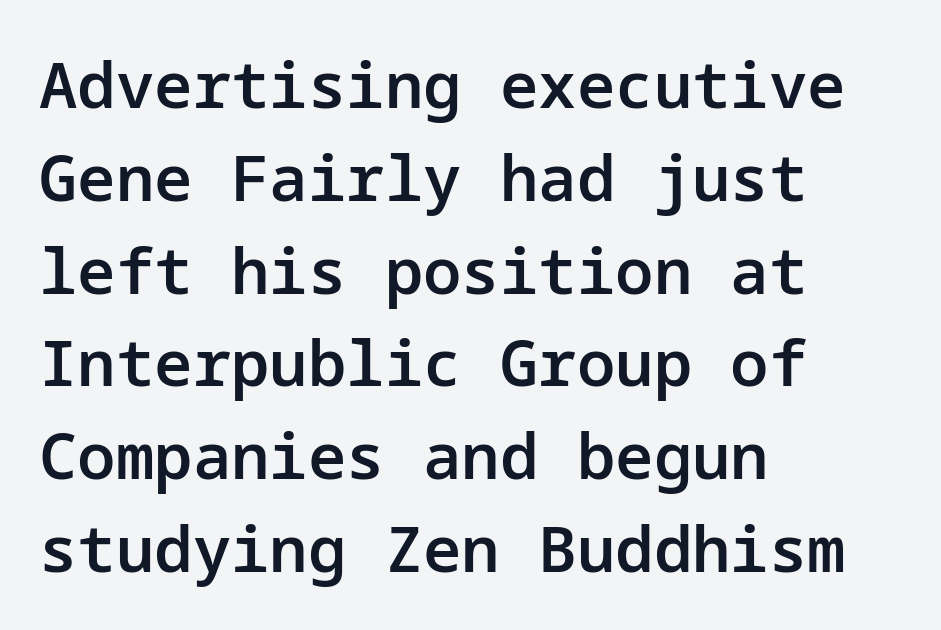
Q: Is the text bold? A: Semi-bold.
Q: Is the text italic (slanted)? A: No, it is upright.
Q: Is the typeface a serif or a sans-serif typeface? A: Sans-serif.
Q: Is the text underlined? A: No.
Q: How is the paragraph aligned? A: Left-aligned.
Q: Is the spacing between letters normal or unusually wide? A: Normal.
Q: Is the spacing between lines tight, normal or loose? A: Normal.
Q: Width (condensed, normal, or wide)? A: Normal.
Q: Stroke contrast? A: Low.
Q: x-height? A: Medium.
